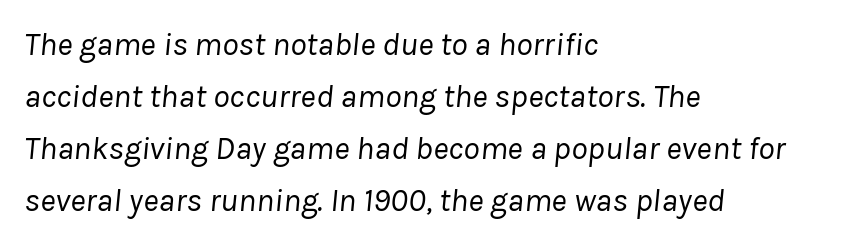
The rendering uses natural spacing where letterforms have individual widths. The passage shown has conventional tracking throughout. Slant detected: the letters are inclined. Alignment: flush left.
